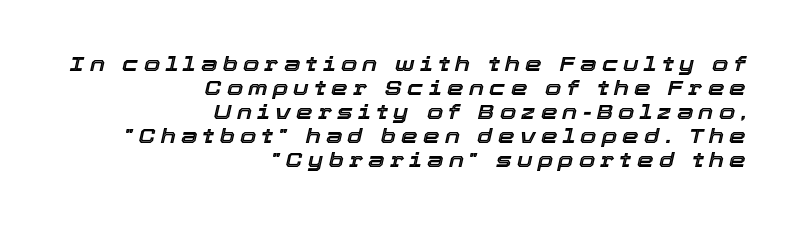
{"italic": "yes", "lean": "right", "slant_degrees": 12, "underline": "no", "align": "right", "line_spacing": "tight", "line_spacing_ratio": 1.14, "letter_spacing": "wide", "letter_spacing_em": 0.25, "glyph_px": 21}
